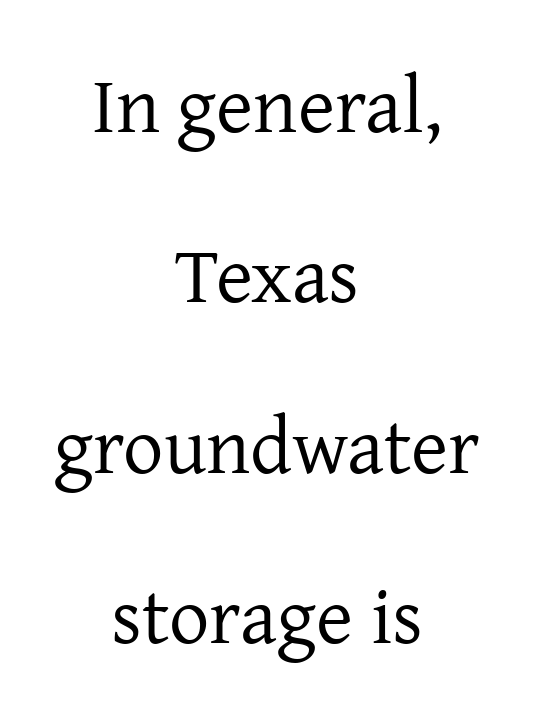
Q: Is the text bold? A: No.
Q: Is the text italic (slanted)? A: No, it is upright.
Q: Is the typeface a serif or a sans-serif typeface? A: Serif.
Q: Is the text underlined? A: No.
Q: How is the paragraph aligned? A: Centered.
Q: Is the spacing between letters normal or unusually wide? A: Normal.
Q: Is the spacing between lines tight, normal or loose? A: Loose.
Q: Width (condensed, normal, or wide)? A: Normal.
Q: Stroke contrast? A: Low.
Q: x-height? A: Medium.
Q: Monospaced? A: No.
